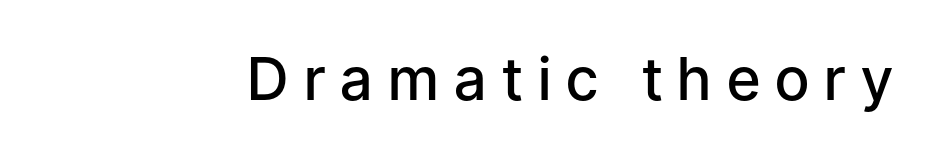
Lines of text with bare space underneath. Typographically, this falls in the sans-serif category. You could not count columns in this text — the font is proportionally spaced. Typographic density is moderately raised because the face is semibold. The tracking jumps out immediately: characters are airy and widely separated. This is the regular roman posture of the typeface.
